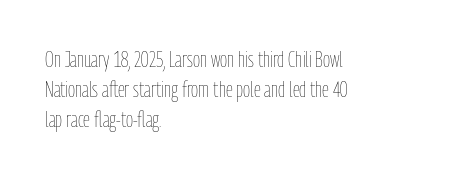
{"italic": "no", "bold": "no", "underline": "no", "align": "left", "line_spacing": "normal", "line_spacing_ratio": 1.36, "letter_spacing": "normal", "letter_spacing_em": 0.0, "glyph_px": 22}
